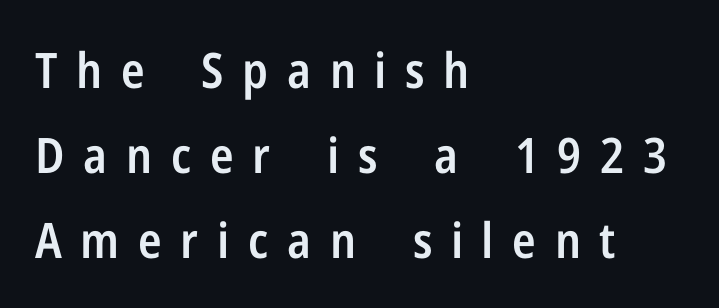
{"serif": "no", "italic": "no", "bold": "semi", "weight": "semibold", "width": "condensed", "stroke_contrast": "low", "x_height": "medium", "monospaced": "no", "underline": "no", "align": "left", "line_spacing_ratio": 1.73, "letter_spacing": "wide", "letter_spacing_em": 0.38, "glyph_px": 49}
